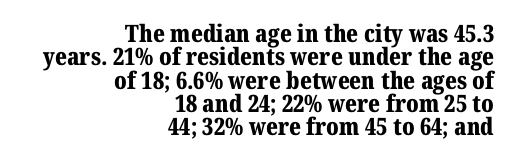
The image shows 24 px bold type, upright; set right-aligned, tight line spacing (0.97x), normal letter spacing, not underlined.
